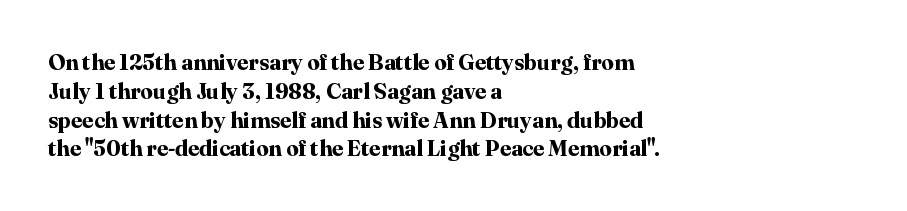
Q: Is the text bold? A: Yes.
Q: Is the text italic (slanted)? A: No, it is upright.
Q: Is the text underlined? A: No.
Q: How is the paragraph aligned? A: Left-aligned.
Q: Is the spacing between letters normal or unusually wide? A: Normal.
Q: Is the spacing between lines tight, normal or loose? A: Normal.
